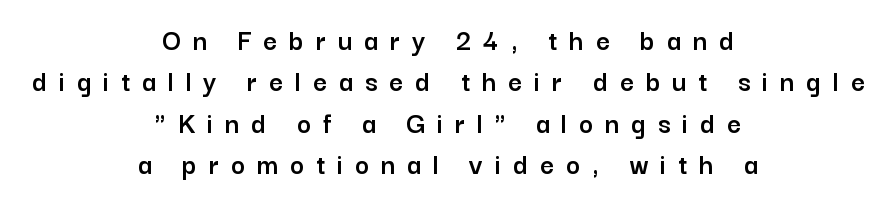
{"serif": "no", "italic": "no", "width": "normal", "stroke_contrast": "low", "x_height": "medium", "monospaced": "no", "underline": "no", "align": "center", "line_spacing": "normal", "line_spacing_ratio": 1.38, "letter_spacing": "wide", "letter_spacing_em": 0.4, "glyph_px": 30}
